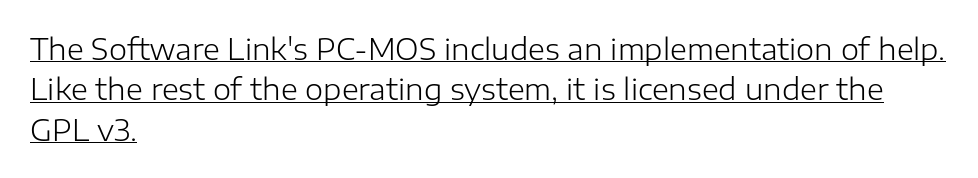
{"serif": "no", "italic": "no", "bold": "no", "weight": "light", "width": "normal", "stroke_contrast": "low", "x_height": "medium", "monospaced": "no", "underline": "yes", "align": "left", "line_spacing": "normal", "line_spacing_ratio": 1.39, "letter_spacing": "normal", "letter_spacing_em": 0.0, "glyph_px": 29}
